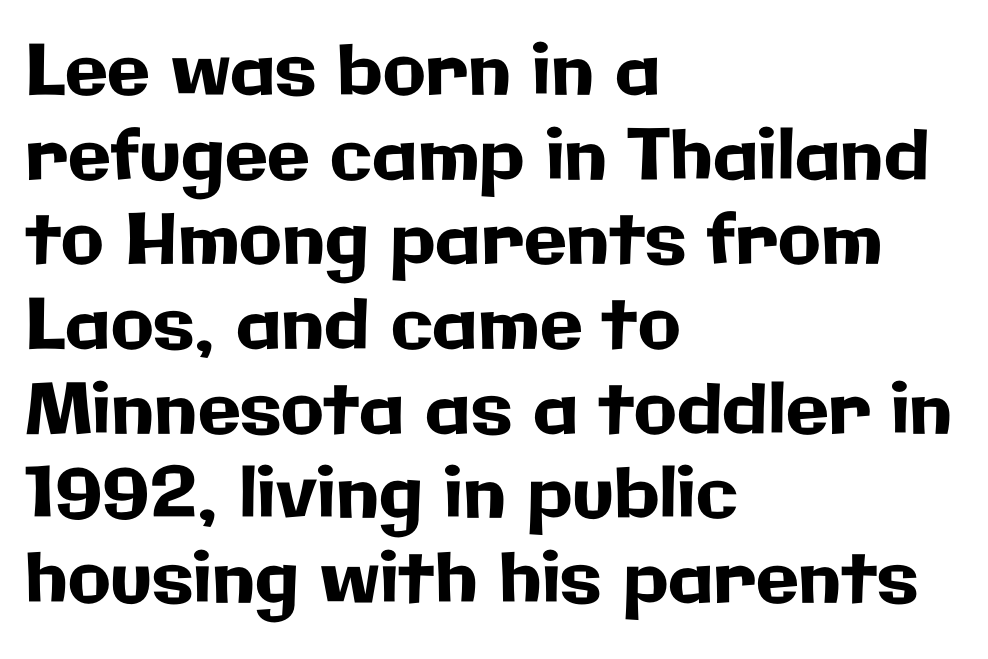
{"serif": "no", "italic": "no", "width": "normal", "stroke_contrast": "low", "x_height": "medium", "monospaced": "no", "underline": "no", "align": "left", "line_spacing_ratio": 1.21, "letter_spacing": "normal", "letter_spacing_em": 0.0, "glyph_px": 70}
